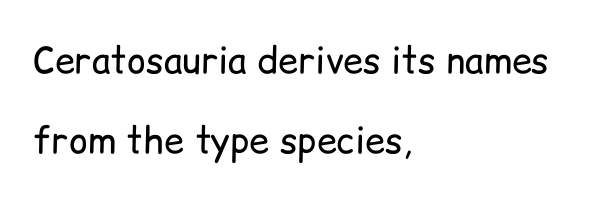
Note the varied advance widths — an 'i' is clearly narrower than an 'm'. The specimen omits any rule beneath the text block's lines. This is the regular roman posture of the typeface. Does extra space separate the letters? No, they use regular spacing. The designer went with a sans here, leaving each stem footless.
